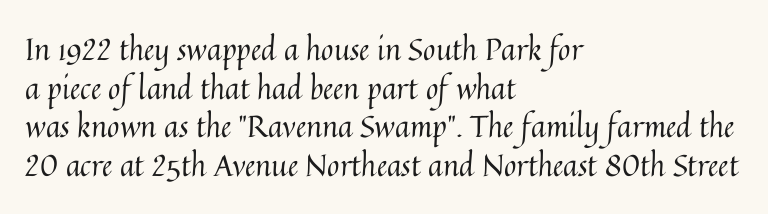
The passage shown is typed in a proportional face where columns would drift. There is no visible air inserted between adjacent glyphs. The lines in this sample share a left origin and differ only in where they stop.
